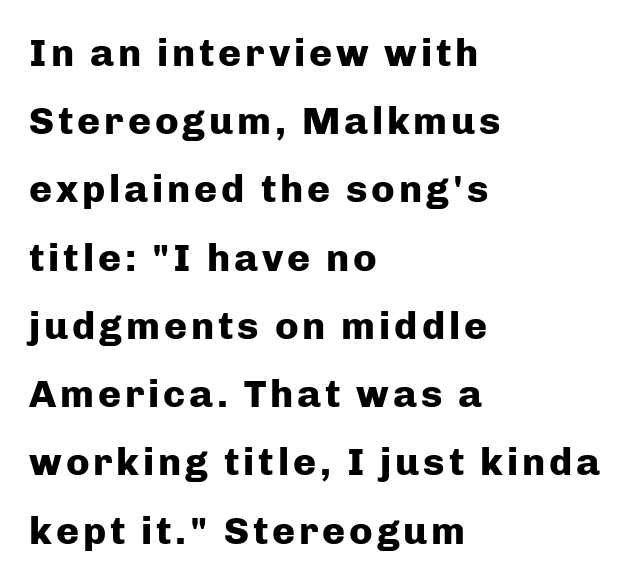
Descenders are the only things crossing below the line. Caption: multi-line text, flush left, ragged right. The passage shown is typed in a proportional face where columns would drift. The letters carry no serifs — their stems end cleanly without finishing strokes.
